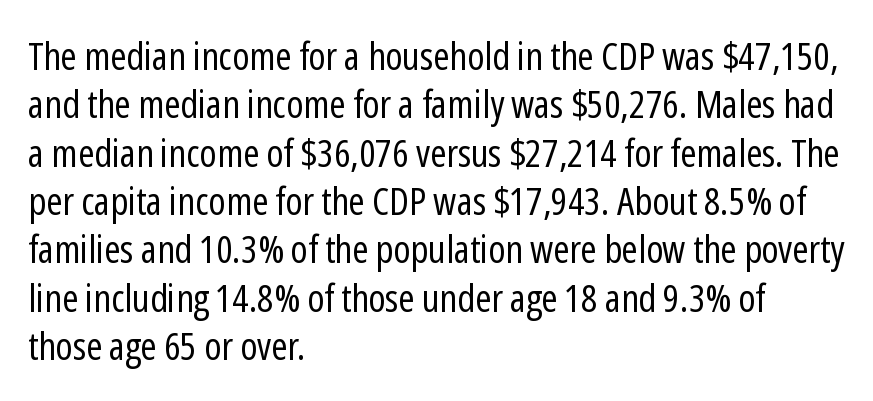
{"serif": "no", "italic": "no", "bold": "no", "weight": "regular", "width": "condensed", "stroke_contrast": "low", "x_height": "medium", "monospaced": "no", "underline": "no", "align": "left", "line_spacing_ratio": 1.24, "letter_spacing": "normal", "letter_spacing_em": 0.0, "glyph_px": 39}
